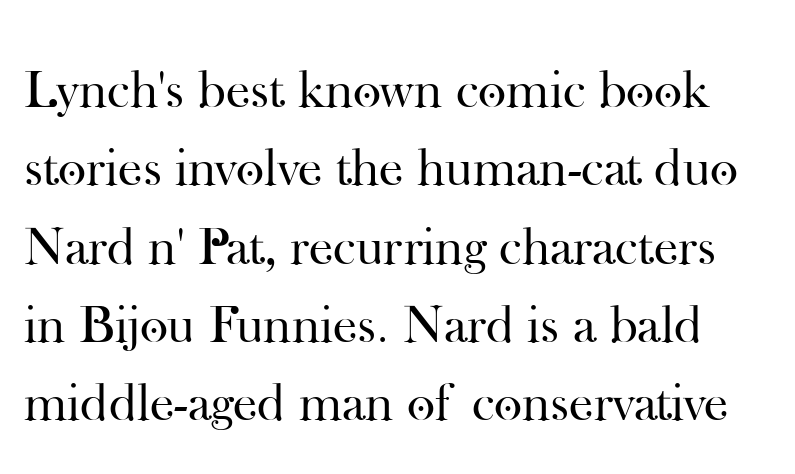
Q: Is the text bold? A: No.
Q: Is the text italic (slanted)? A: No, it is upright.
Q: Is the typeface a serif or a sans-serif typeface? A: Serif.
Q: Is the text underlined? A: No.
Q: Is the spacing between letters normal or unusually wide? A: Normal.
Q: Is the spacing between lines tight, normal or loose? A: Normal.
Q: Width (condensed, normal, or wide)? A: Normal.
Q: Stroke contrast? A: High.
Q: x-height? A: Small.
Q: Monospaced? A: No.
